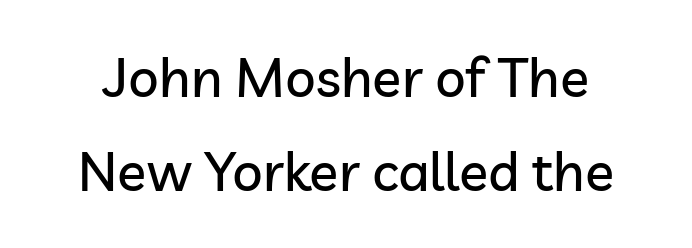
Q: Is the text italic (slanted)? A: No, it is upright.
Q: Is the typeface a serif or a sans-serif typeface? A: Sans-serif.
Q: Is the text underlined? A: No.
Q: Is the spacing between letters normal or unusually wide? A: Normal.
Q: Width (condensed, normal, or wide)? A: Normal.
Q: Stroke contrast? A: Low.
Q: x-height? A: Medium.
Q: Monospaced? A: No.
